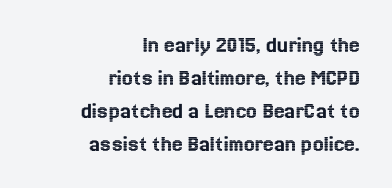
The image shows 24 px text type, upright; set right-aligned, normal line spacing (1.37x), normal letter spacing, not underlined.
